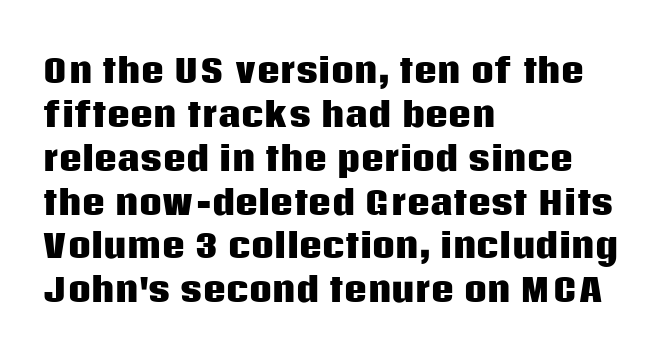
The image shows 32 px heavy sans-serif type, upright; set left-aligned, normal line spacing (1.37x), normal letter spacing, not underlined; low stroke contrast and a large x-height.
